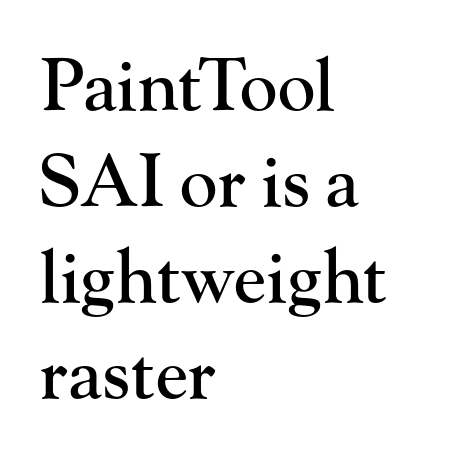
{"serif": "yes", "italic": "no", "width": "normal", "stroke_contrast": "high", "x_height": "small", "monospaced": "no", "underline": "no", "align": "left", "line_spacing": "normal", "line_spacing_ratio": 1.35, "letter_spacing": "normal", "letter_spacing_em": 0.0, "glyph_px": 71}
